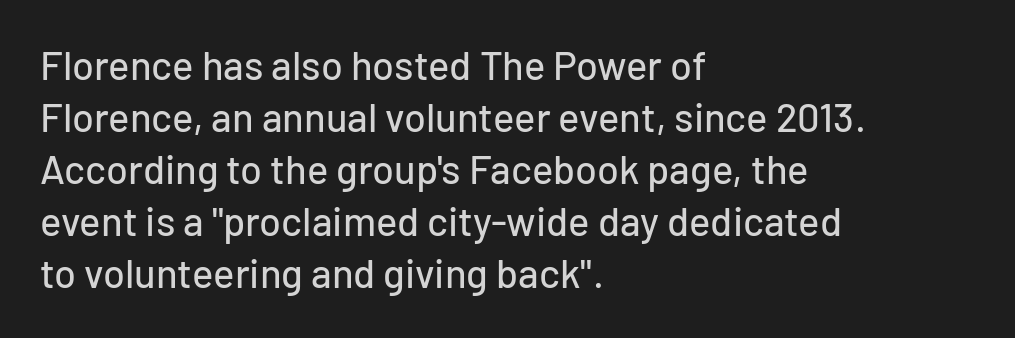
Q: Is the text italic (slanted)? A: No, it is upright.
Q: Is the typeface a serif or a sans-serif typeface? A: Sans-serif.
Q: Is the text underlined? A: No.
Q: How is the paragraph aligned? A: Left-aligned.
Q: Is the spacing between letters normal or unusually wide? A: Normal.
Q: Is the spacing between lines tight, normal or loose? A: Normal.
Q: Width (condensed, normal, or wide)? A: Normal.
Q: Stroke contrast? A: Low.
Q: x-height? A: Medium.
Q: Monospaced? A: No.
